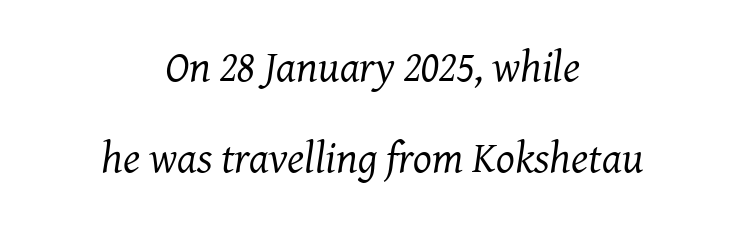
{"serif": "yes", "italic": "yes", "lean": "right", "slant_degrees": 7, "bold": "no", "weight": "regular", "width": "normal", "stroke_contrast": "medium", "x_height": "medium", "monospaced": "no", "underline": "no", "align": "center", "line_spacing": "loose", "line_spacing_ratio": 2.07, "letter_spacing": "normal", "letter_spacing_em": 0.0, "glyph_px": 44}
